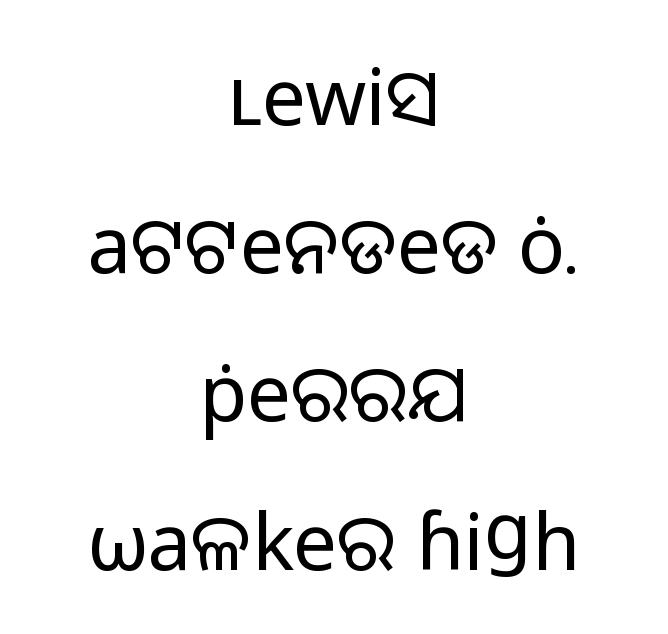
Q: Is the text bold? A: No.
Q: Is the text italic (slanted)? A: No, it is upright.
Q: Is the typeface a serif or a sans-serif typeface? A: Sans-serif.
Q: Is the text underlined? A: No.
Q: How is the paragraph aligned? A: Centered.
Q: Is the spacing between letters normal or unusually wide? A: Normal.
Q: Is the spacing between lines tight, normal or loose? A: Loose.
Q: Width (condensed, normal, or wide)? A: Normal.
Q: Stroke contrast? A: Low.
Q: x-height? A: Medium.
Q: Monospaced? A: No.
